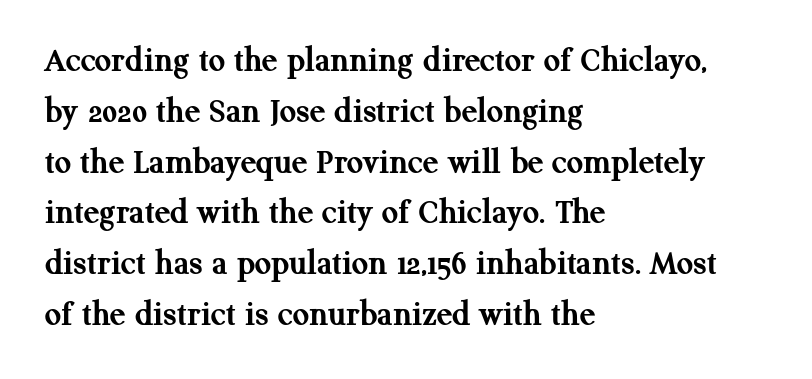
Thick stems and heavy bowls — unmistakably bold. These lines are rendered in a variable-pitch font. In CSS terms this would be text-align: left. Inter-character spacing is left at the font's built-in metrics. These lines are composed in type with serifs.
